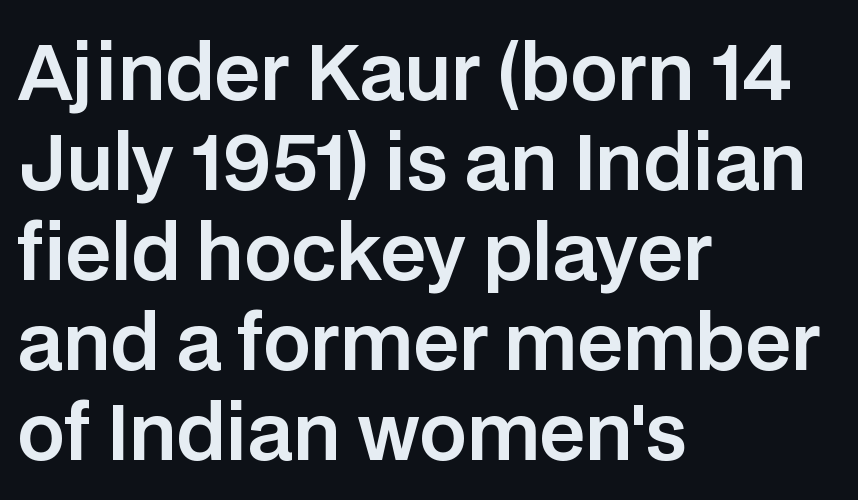
The letters advance in unequal steps, a hallmark of proportional type. These lines keep a tight, regular rhythm from letter to letter. All the whitespace from short lines collects on the right. This sample uses an upright cut, with every glyph sitting square on the baseline. Each letter's strokes conclude bluntly, with no projecting serifs. Plain, unruled lines of type.
